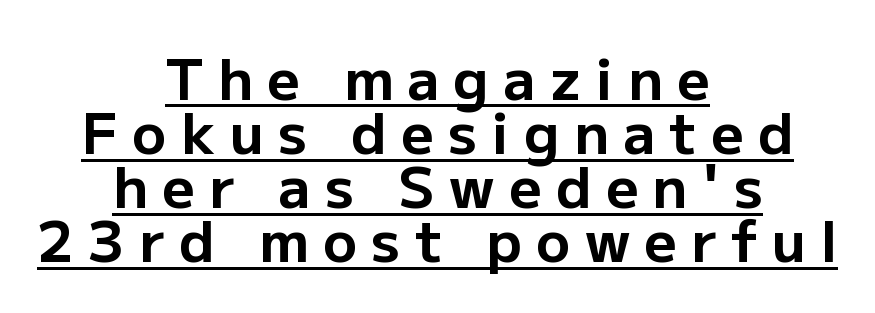
Quick note: not italic, upright. Characters follow at a spacing far wider than the type designer built in. These lines are rendered in a variable-pitch font. This sample uses a sans-serif face. The paragraph has two soft edges and a firm central axis. The letters are bold, with thick, heavy strokes.
